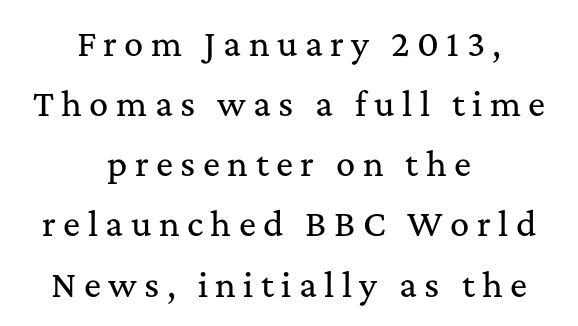
{"serif": "yes", "italic": "no", "width": "normal", "stroke_contrast": "medium", "x_height": "medium", "monospaced": "no", "underline": "no", "align": "center", "line_spacing_ratio": 1.88, "letter_spacing": "wide", "letter_spacing_em": 0.23, "glyph_px": 32}
